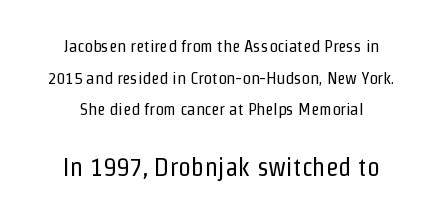
Q: Is the text bold? A: No.
Q: Is the text italic (slanted)? A: No, it is upright.
Q: Is the text underlined? A: No.
Q: How is the paragraph aligned? A: Centered.
Q: Is the spacing between letters normal or unusually wide? A: Normal.
Q: Which block of text is set in a larger size, the first (top) or the second (bottom)? A: The second (bottom) one.
